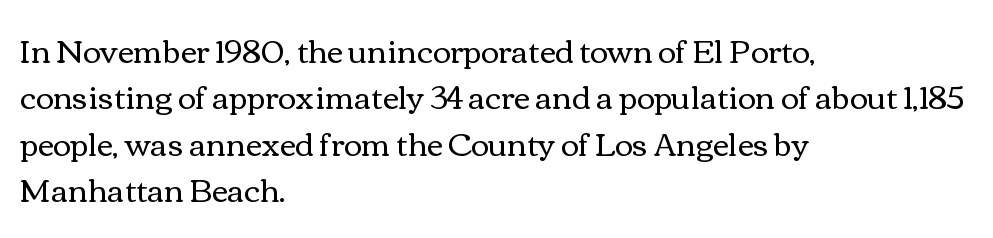
{"italic": "no", "bold": "no", "weight": "regular", "width": "wide", "x_height": "medium", "monospaced": "no", "underline": "no", "align": "left", "line_spacing": "normal", "line_spacing_ratio": 1.5, "letter_spacing": "normal", "letter_spacing_em": 0.0, "glyph_px": 31}
